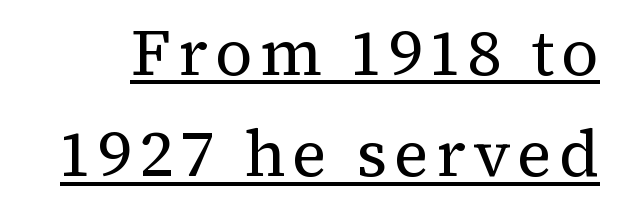
Somebody hit Ctrl+U on this one — the words are underlined. The rendering shows small feet on the letterforms — a serif design. The lettering stays uniformly vertical, giving the passage a roman look. Baseline-to-baseline distance is the conventional proportion of letter height.
